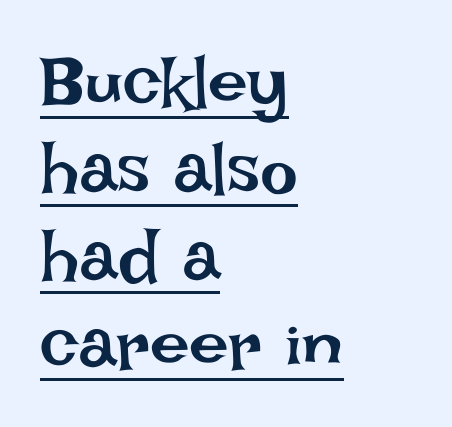
All the whitespace from short lines collects on the right. The letters sit at their default tracking, neither squeezed nor spread. Nothing heavy about these letters — not bold at all. Caption: lettering with a line underneath.
